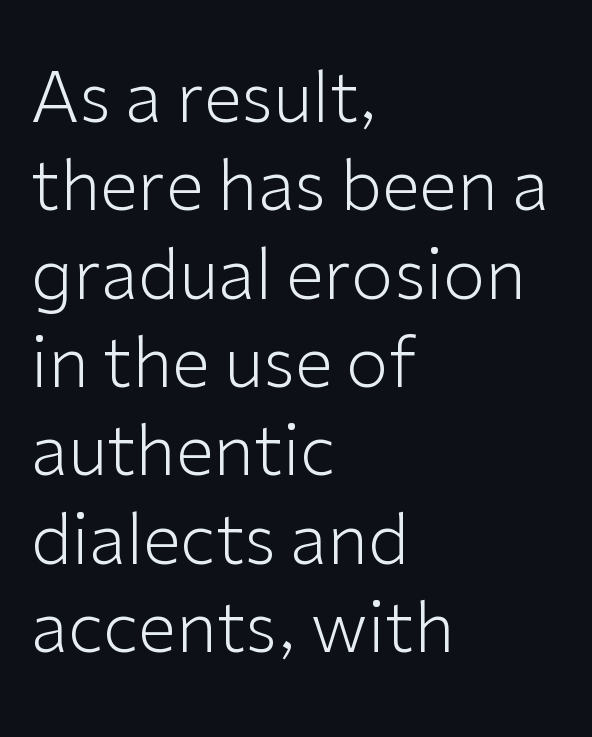
The image shows 69 px light sans-serif type, upright; set left-aligned, normal line spacing (1.28x), normal letter spacing, not underlined; low stroke contrast and a medium x-height.
